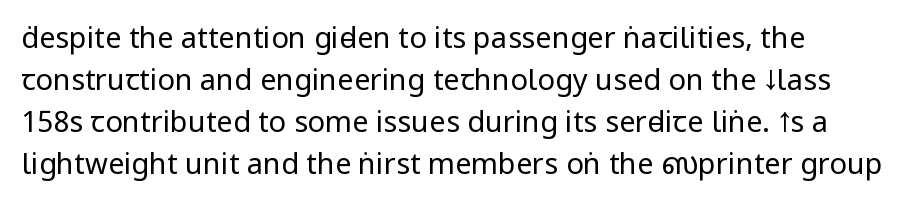
{"serif": "no", "italic": "no", "bold": "no", "weight": "regular", "width": "condensed", "stroke_contrast": "low", "underline": "no", "align": "left", "line_spacing": "normal", "line_spacing_ratio": 1.45, "letter_spacing": "normal", "letter_spacing_em": 0.0, "glyph_px": 29}
